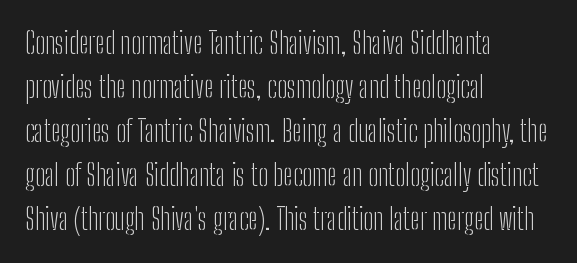
{"serif": "no", "italic": "no", "bold": "no", "weight": "light", "width": "condensed", "stroke_contrast": "low", "x_height": "medium", "monospaced": "no", "underline": "no", "align": "left", "line_spacing": "normal", "line_spacing_ratio": 1.52, "letter_spacing": "normal", "letter_spacing_em": 0.0, "glyph_px": 29}
